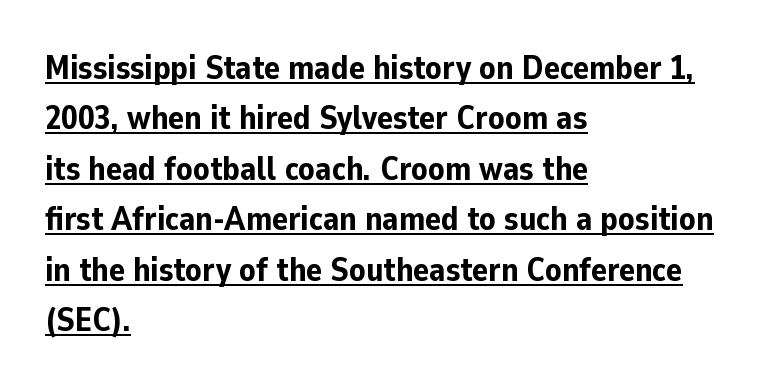
{"serif": "no", "italic": "no", "bold": "yes", "weight": "bold", "width": "normal", "stroke_contrast": "low", "x_height": "medium", "monospaced": "no", "underline": "yes", "align": "left", "line_spacing": "normal", "line_spacing_ratio": 1.53, "letter_spacing": "normal", "letter_spacing_em": 0.0, "glyph_px": 33}
